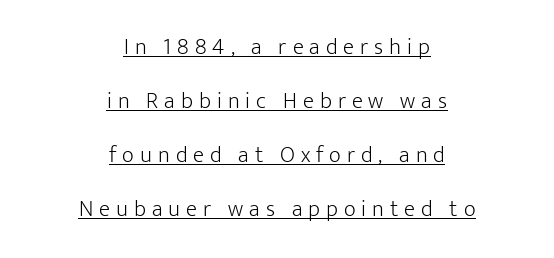
The image shows 23 px text type, upright; set centered, loose line spacing (2.35x), unusually wide letter spacing (+0.26 em), underlined.
